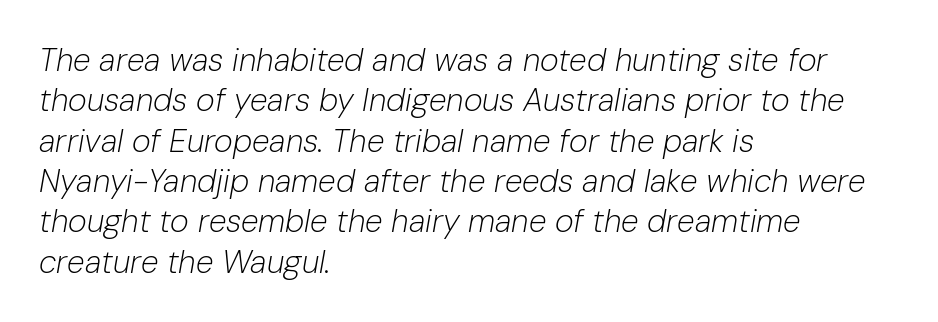
Q: Is the text bold? A: No.
Q: Is the text italic (slanted)? A: Yes, it leans right by about 10 degrees.
Q: Is the text underlined? A: No.
Q: How is the paragraph aligned? A: Left-aligned.
Q: Is the spacing between letters normal or unusually wide? A: Normal.
Q: Is the spacing between lines tight, normal or loose? A: Normal.
Q: Width (condensed, normal, or wide)? A: Normal.
Q: Stroke contrast? A: Low.
Q: x-height? A: Medium.
Q: Monospaced? A: No.
